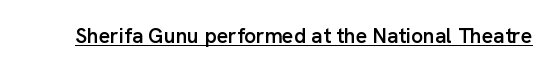
Q: Is the text bold? A: Semi-bold.
Q: Is the text italic (slanted)? A: No, it is upright.
Q: Is the text underlined? A: Yes.
Q: Is the spacing between letters normal or unusually wide? A: Normal.
